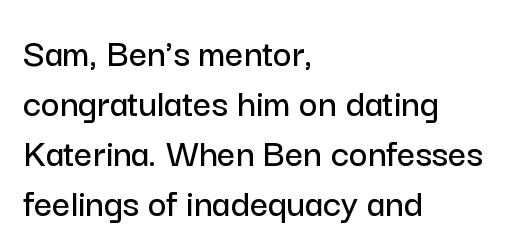
Q: Is the text italic (slanted)? A: No, it is upright.
Q: Is the typeface a serif or a sans-serif typeface? A: Sans-serif.
Q: Is the text underlined? A: No.
Q: How is the paragraph aligned? A: Left-aligned.
Q: Is the spacing between letters normal or unusually wide? A: Normal.
Q: Is the spacing between lines tight, normal or loose? A: Normal.
Q: Width (condensed, normal, or wide)? A: Normal.
Q: Stroke contrast? A: Low.
Q: x-height? A: Medium.
Q: Monospaced? A: No.
